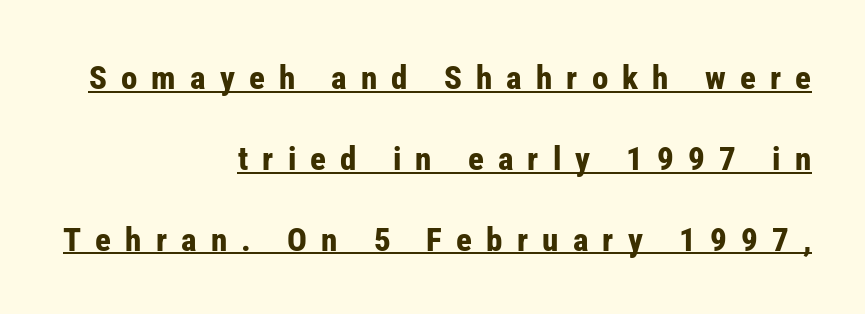
Q: Is the text bold? A: Yes.
Q: Is the text italic (slanted)? A: No, it is upright.
Q: Is the typeface a serif or a sans-serif typeface? A: Sans-serif.
Q: Is the text underlined? A: Yes.
Q: How is the paragraph aligned? A: Right-aligned.
Q: Is the spacing between letters normal or unusually wide? A: Unusually wide.
Q: Is the spacing between lines tight, normal or loose? A: Loose.
Q: Width (condensed, normal, or wide)? A: Condensed.
Q: Stroke contrast? A: Low.
Q: x-height? A: Medium.
Q: Monospaced? A: No.
